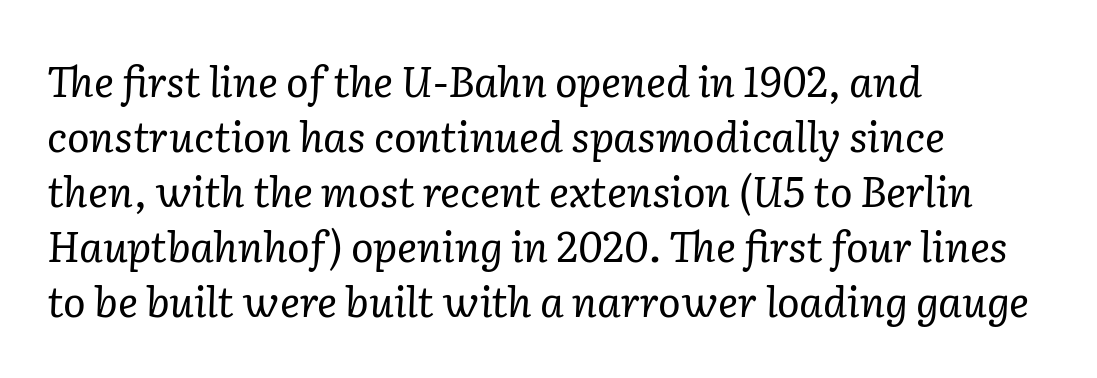
{"serif": "yes", "italic": "yes", "lean": "right", "slant_degrees": 2, "bold": "no", "weight": "regular", "width": "normal", "stroke_contrast": "low", "x_height": "medium", "monospaced": "no", "underline": "no", "align": "left", "line_spacing": "normal", "line_spacing_ratio": 1.31, "letter_spacing": "normal", "letter_spacing_em": 0.0, "glyph_px": 42}
